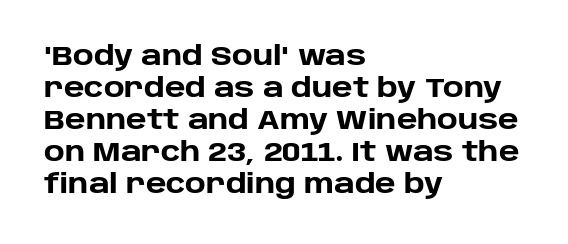
Alignment: flush left. A clean baseline with only descenders dipping below it. Vertical strokes here are truly vertical. Every letter is thick-stroked: bold, no question. A typesetter would call this zero additional tracking.
